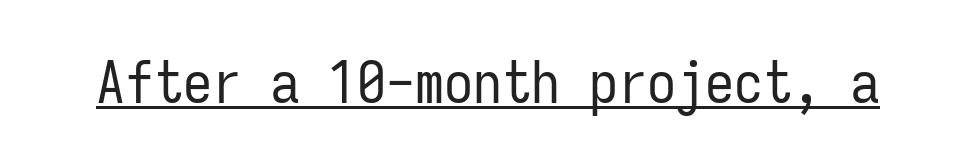
Q: Is the text bold? A: No.
Q: Is the text italic (slanted)? A: No, it is upright.
Q: Is the typeface a serif or a sans-serif typeface? A: Sans-serif.
Q: Is the text underlined? A: Yes.
Q: Is the spacing between letters normal or unusually wide? A: Normal.
Q: Width (condensed, normal, or wide)? A: Condensed.
Q: Stroke contrast? A: Low.
Q: x-height? A: Medium.
Q: Monospaced? A: Yes.
